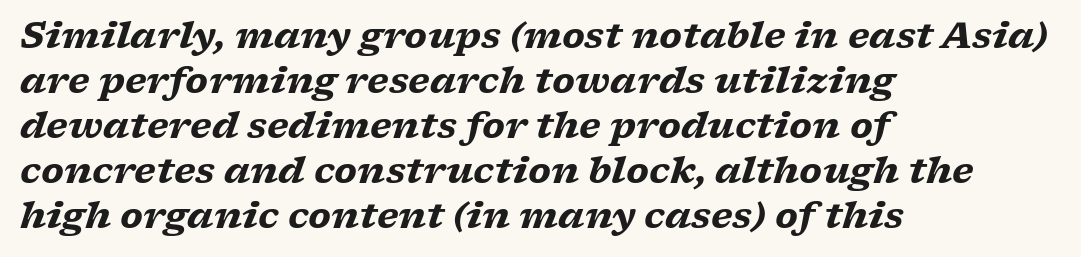
The image shows 36 px heavy, wide serif type, italic (leaning right); set left-aligned, normal line spacing (1.25x), normal letter spacing, not underlined; low stroke contrast and a medium x-height.
